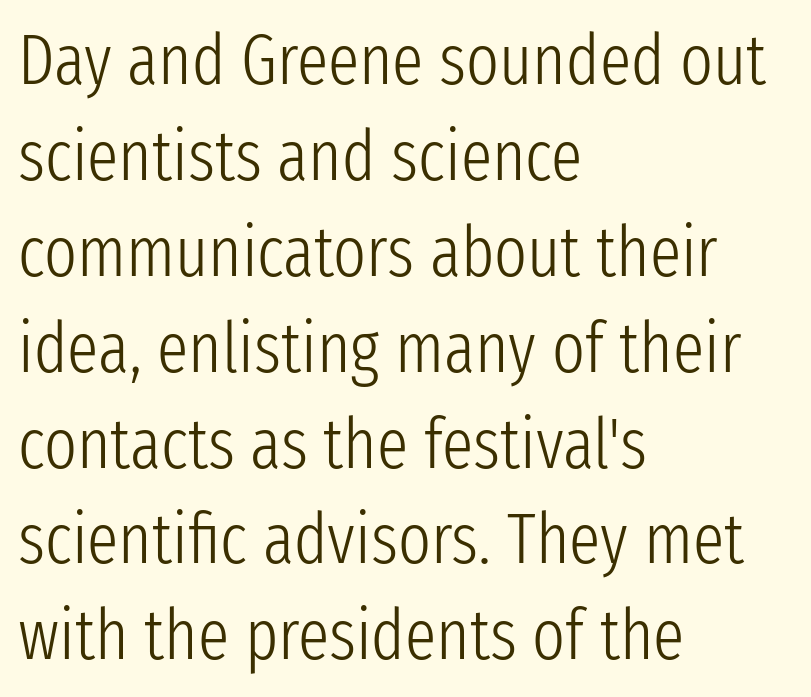
Rows of type keep a routine distance in the vertical direction. The font is comparable to plain body text, perhaps lighter. The letters sit at their default tracking, neither squeezed nor spread. Bare-footed words on every line. Style check: upright. The characters display no serif detailing; their extremities are plain.
